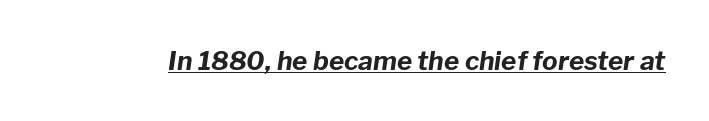
Does the lettering tilt? It does — this is italic. These words are printed bold, with thick strokes throughout. The horizontal fit of the characters is conventional and even. Each line of the rendering has a horizontal stroke beneath the glyphs.
